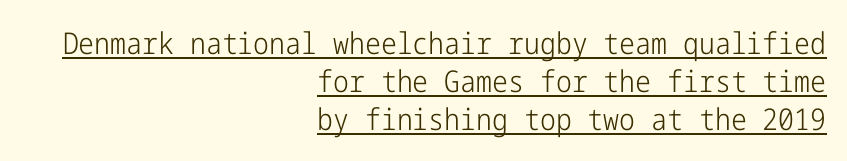
{"serif": "no", "italic": "no", "bold": "no", "weight": "light", "width": "condensed", "stroke_contrast": "low", "x_height": "medium", "underline": "yes", "align": "right", "line_spacing": "normal", "line_spacing_ratio": 1.27, "letter_spacing": "normal", "letter_spacing_em": 0.0, "glyph_px": 30}
